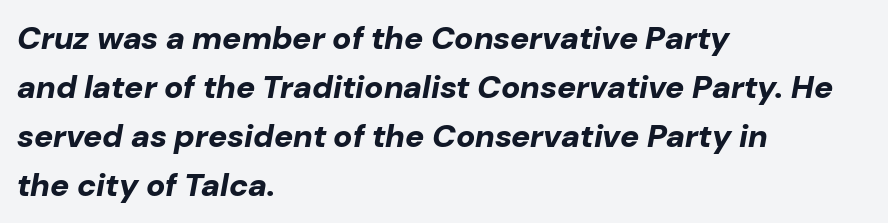
{"italic": "yes", "lean": "right", "slant_degrees": 10, "bold": "yes", "weight": "bold", "width": "normal", "stroke_contrast": "low", "x_height": "medium", "monospaced": "no", "underline": "no", "align": "left", "line_spacing": "normal", "line_spacing_ratio": 1.53, "letter_spacing": "normal", "letter_spacing_em": 0.0, "glyph_px": 32}
